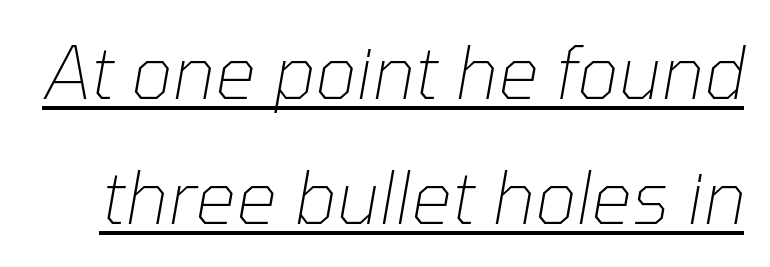
{"italic": "yes", "lean": "right", "slant_degrees": 10, "bold": "no", "weight": "thin", "width": "normal", "stroke_contrast": "low", "x_height": "medium", "monospaced": "no", "underline": "yes", "line_spacing_ratio": 1.74, "letter_spacing": "normal", "letter_spacing_em": 0.0, "glyph_px": 72}
